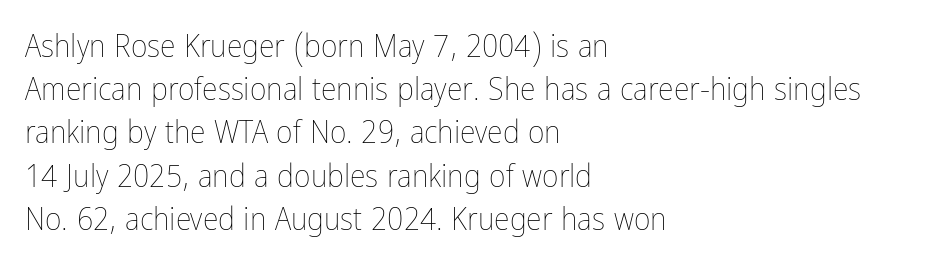
Q: Is the text bold? A: No.
Q: Is the text italic (slanted)? A: No, it is upright.
Q: Is the text underlined? A: No.
Q: How is the paragraph aligned? A: Left-aligned.
Q: Is the spacing between letters normal or unusually wide? A: Normal.
Q: Is the spacing between lines tight, normal or loose? A: Normal.
Q: Width (condensed, normal, or wide)? A: Condensed.
Q: Stroke contrast? A: Low.
Q: x-height? A: Medium.
Q: Monospaced? A: No.
